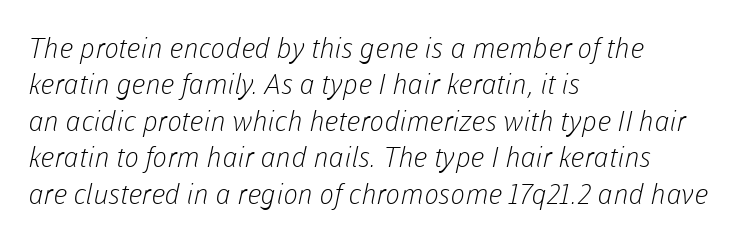
The type is set solid horizontally, with unmodified tracking. Here the designer chose a conventional face with non-uniform glyph widths. The zone under the glyphs is completely vacant. Rows of type keep a routine distance in the vertical direction. Nothing sits at the stroke ends, so this counts as sans-serif.
